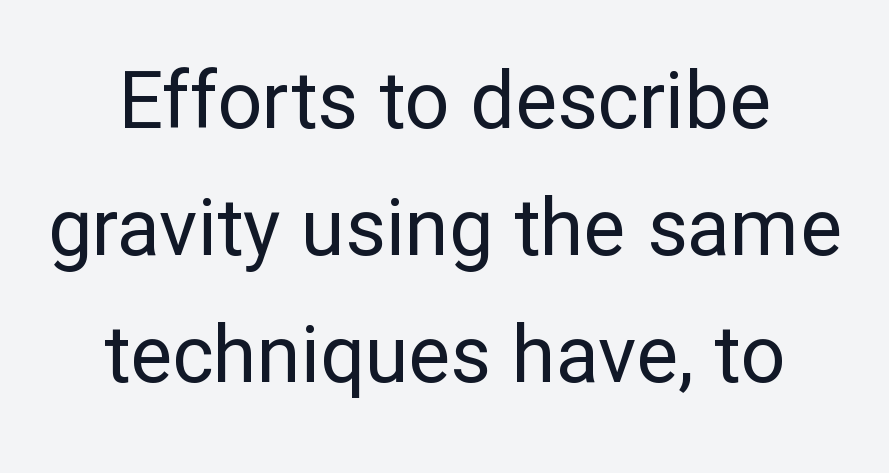
Q: Is the text bold? A: No.
Q: Is the text italic (slanted)? A: No, it is upright.
Q: Is the typeface a serif or a sans-serif typeface? A: Sans-serif.
Q: Is the text underlined? A: No.
Q: Is the spacing between letters normal or unusually wide? A: Normal.
Q: Is the spacing between lines tight, normal or loose? A: Normal.
Q: Width (condensed, normal, or wide)? A: Normal.
Q: Stroke contrast? A: Low.
Q: x-height? A: Medium.
Q: Monospaced? A: No.
